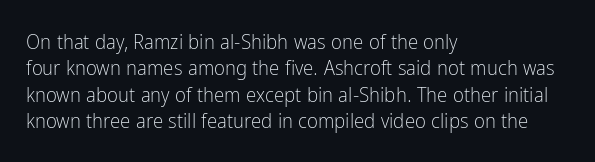
The image shows 21 px text type, upright; set left-aligned, normal line spacing (1.26x), normal letter spacing, not underlined.
